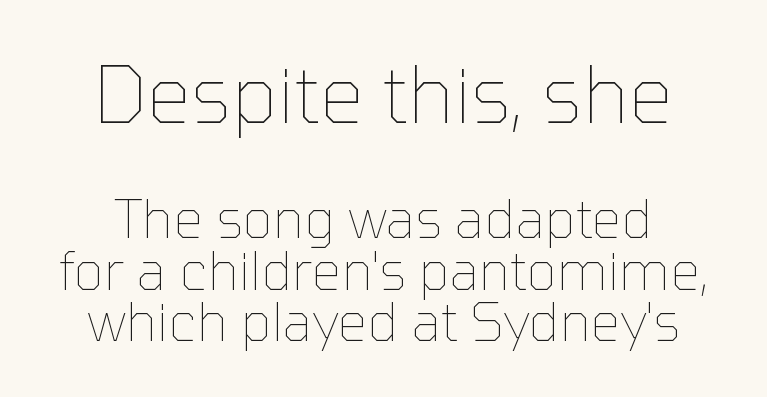
The image shows 79 px thin type, upright; set tight line spacing (0.98x), normal letter spacing, not underlined; the first (top) block is 1.49x larger; low stroke contrast and a medium x-height.
